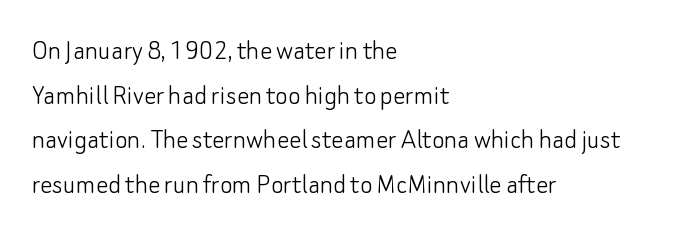
The image shows 30 px light sans-serif type, upright; set left-aligned, normal line spacing (1.49x), normal letter spacing, not underlined; low stroke contrast and a small x-height.
